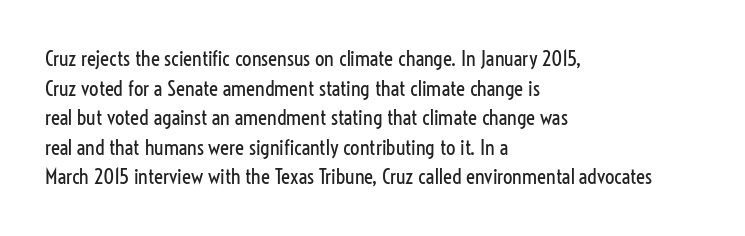
The image shows 21 px text type, upright; set left-aligned, normal line spacing (1.41x), normal letter spacing, not underlined.
